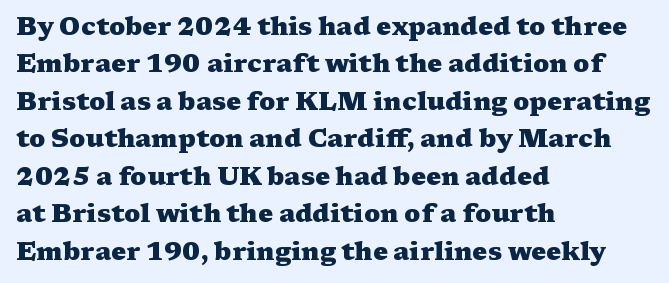
The image shows 25 px bold type, upright; set left-aligned, normal line spacing (1.5x), normal letter spacing, not underlined.
